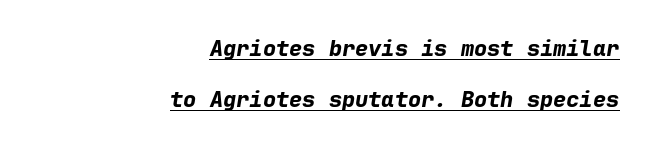
The passage is arranged like a letterhead date or caption credit — flush right. The lettering is marked with a stroke running underneath it. As a designer I'd log this as weight 700, bold. The whole block is typeset with a tilt.
